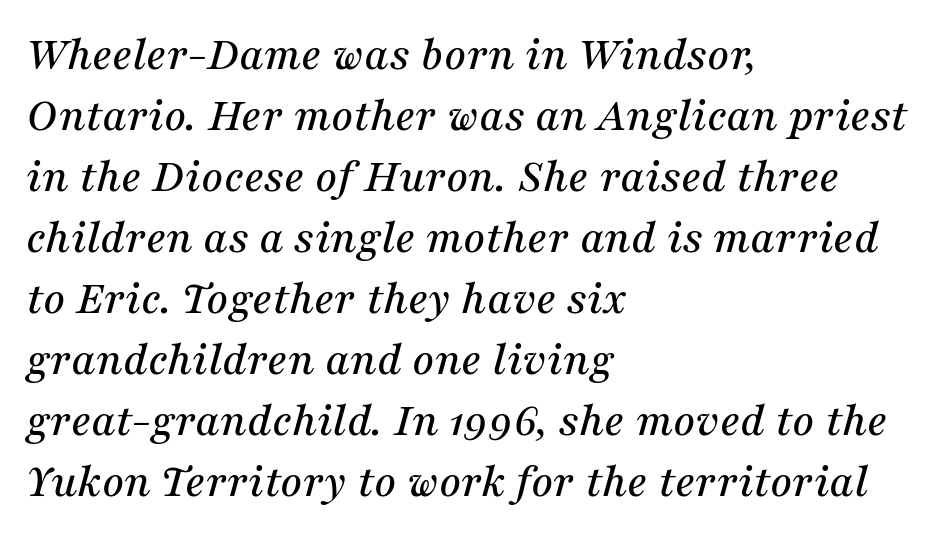
Check the space under the baseline: it is left empty. Do the characters align in a grid? No, the font is proportional. The face used here is seriffed, in the tradition of book romans. Default kerning and tracking; the words read as compact shapes. It's the slanting kind of type.
